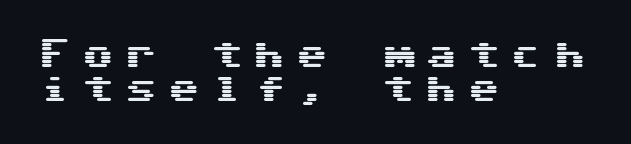
The image shows 32 px wide sans-serif type, upright, monospaced; set left-aligned, tight line spacing (1.05x), unusually wide letter spacing (+0.34 em), not underlined; medium stroke contrast and a medium x-height.
